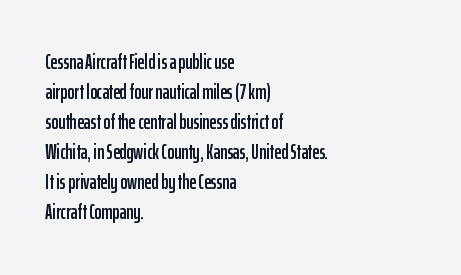
{"italic": "no", "underline": "no", "align": "left", "line_spacing": "normal", "line_spacing_ratio": 1.43, "letter_spacing": "normal", "letter_spacing_em": 0.0, "glyph_px": 21}
